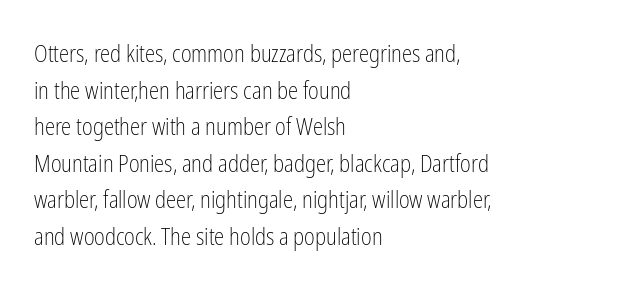
The image shows 23 px text type, upright; set left-aligned, normal line spacing (1.59x), normal letter spacing, not underlined.
